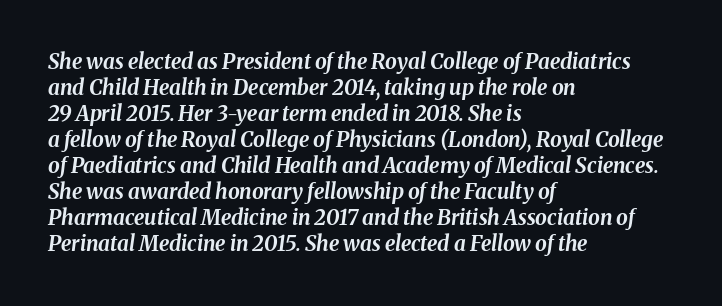
Q: Is the text bold? A: Yes.
Q: Is the text italic (slanted)? A: Yes, it leans right by about 8 degrees.
Q: Is the text underlined? A: No.
Q: How is the paragraph aligned? A: Left-aligned.
Q: Is the spacing between letters normal or unusually wide? A: Normal.
